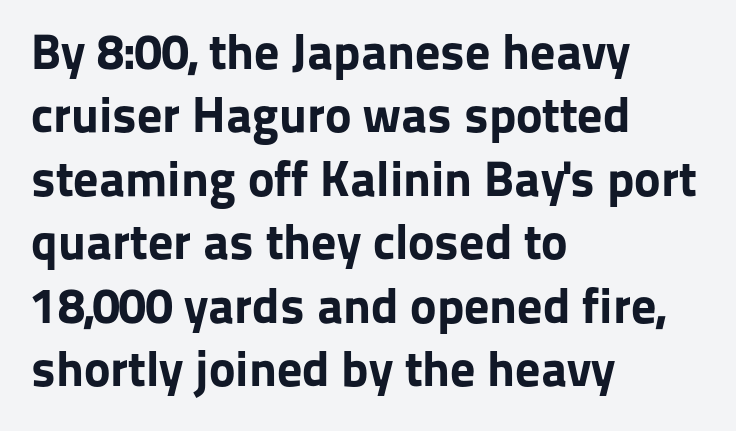
{"serif": "no", "italic": "no", "bold": "yes", "weight": "bold", "width": "normal", "stroke_contrast": "low", "x_height": "medium", "monospaced": "no", "underline": "no", "align": "left", "line_spacing": "normal", "line_spacing_ratio": 1.27, "letter_spacing": "normal", "letter_spacing_em": 0.0, "glyph_px": 50}
